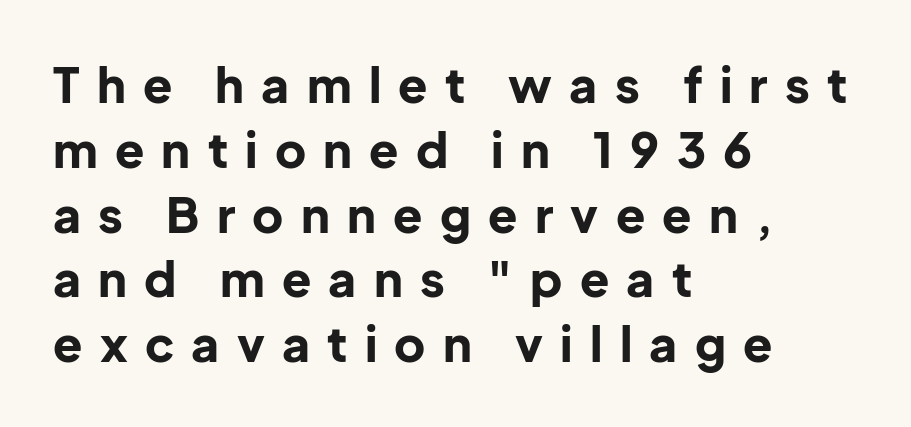
Leading: standard. This is sans-serif lettering, the kind often seen on screens and signage. Short and long lines alike share a common starting point at left. The glyphs are unaccompanied by any horizontal stroke below them. Spacing between characters has been opened up far beyond the box default. Proportional: the letters do not fall into vertical columns.
